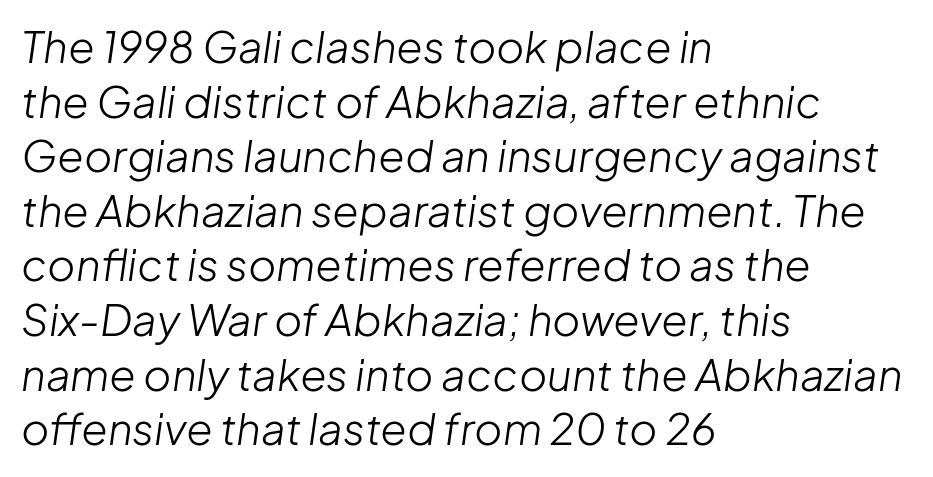
The image shows 43 px light type, italic (leaning right); set left-aligned, normal line spacing (1.27x), normal letter spacing, not underlined; low stroke contrast and a medium x-height.
